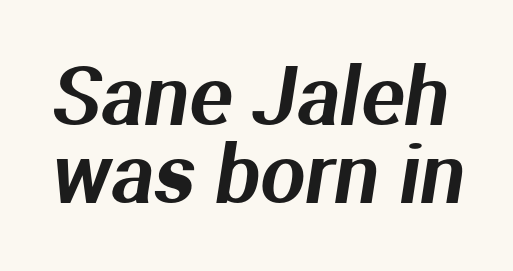
These lines are composed in type without serifs. Is there much room between lines? No — they nearly touch. Each word holds together tightly as a unit, with standard inter-letter gaps. The passage shown is typed in a proportional face where columns would drift.
